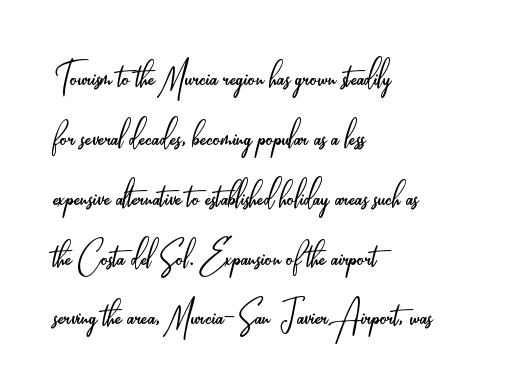
{"serif": "no", "bold": "no", "weight": "light", "width": "condensed", "stroke_contrast": "low", "x_height": "small", "monospaced": "no", "underline": "no", "align": "left", "line_spacing": "normal", "line_spacing_ratio": 1.33, "letter_spacing": "normal", "letter_spacing_em": 0.0, "glyph_px": 45}
